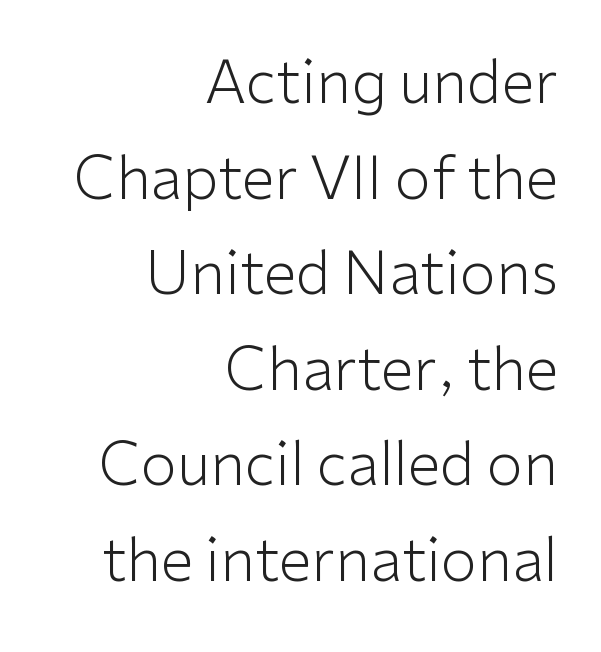
Posture: vertical. Regular leading. The passage shown is not bold in any degree. A sans-serif font was chosen for this passage. Glyph-to-glyph distance matches everyday printed text.
